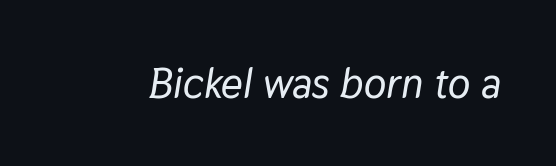
Q: Is the text italic (slanted)? A: Yes, it leans right by about 9 degrees.
Q: Is the text underlined? A: No.
Q: Is the spacing between letters normal or unusually wide? A: Normal.
Q: Width (condensed, normal, or wide)? A: Normal.
Q: Stroke contrast? A: Low.
Q: x-height? A: Medium.
Q: Monospaced? A: No.
